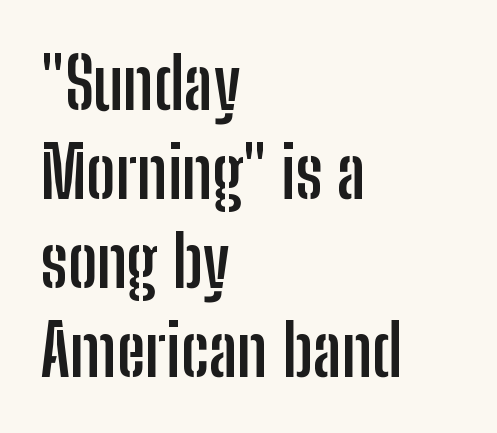
Q: Is the text bold? A: Yes.
Q: Is the text italic (slanted)? A: No, it is upright.
Q: Is the typeface a serif or a sans-serif typeface? A: Sans-serif.
Q: Is the text underlined? A: No.
Q: How is the paragraph aligned? A: Left-aligned.
Q: Is the spacing between letters normal or unusually wide? A: Normal.
Q: Is the spacing between lines tight, normal or loose? A: Normal.
Q: Width (condensed, normal, or wide)? A: Condensed.
Q: Stroke contrast? A: Low.
Q: x-height? A: Medium.
Q: Monospaced? A: No.
